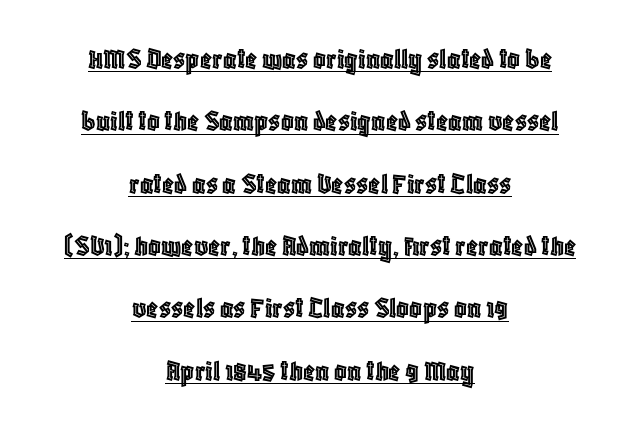
The passage shown stacks its lines with a broad gap. Centered paragraph, ragged on both sides. The rendering uses the underline text-decoration. Italic: no, the glyphs are upright roman. Is the letter spacing exaggerated? No — it looks like the ordinary default.
